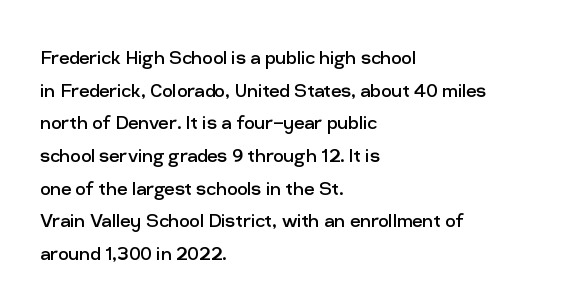
Characters follow at the spacing the type designer built in. The letterforms sit at book weight or below. Rendered with straight, roman letterforms. The rows are spaced the way most documents space them. The strip under each line holds only bare page.
